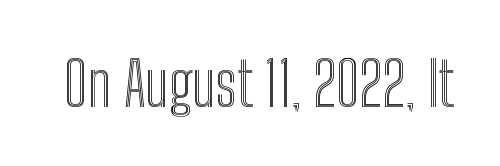
Q: Is the text italic (slanted)? A: No, it is upright.
Q: Is the text underlined? A: No.
Q: Is the spacing between letters normal or unusually wide? A: Normal.
Q: Width (condensed, normal, or wide)? A: Condensed.
Q: x-height? A: Medium.
Q: Monospaced? A: No.
